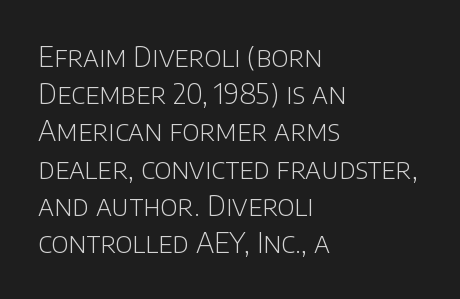
The image shows 28 px light sans-serif type, upright; set left-aligned, normal line spacing (1.33x), normal letter spacing, not underlined; low stroke contrast and a large x-height.
